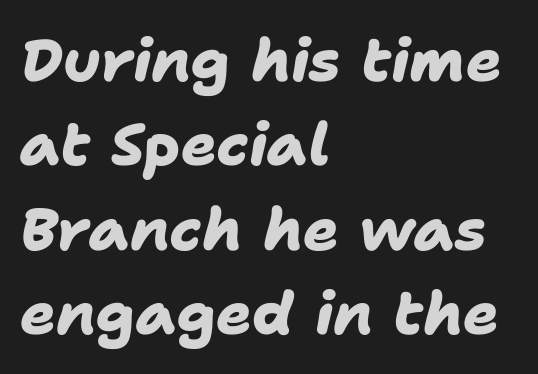
Strokes here are thick enough to call this a true bold. Letter spacing: default. Do the characters align in a grid? No, the font is proportional. The rendering anchors every line to the left-hand side.
